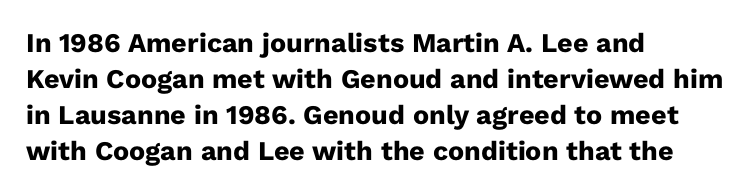
The image shows 27 px bold type, upright; set left-aligned, normal line spacing (1.33x), normal letter spacing, not underlined.
